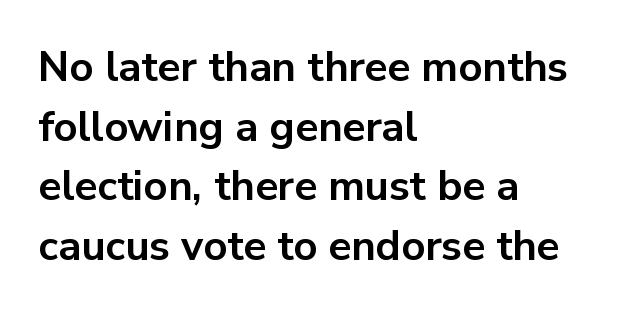
There is no visible air inserted between adjacent glyphs. Thick stems and heavy bowls — unmistakably bold. Are there feet on the stems? There aren't — it's a sans. Descenders are the only things crossing below the line. Vertically, the passage feels balanced, rows spaced as you'd expect. Every stem runs plumb, perpendicular to the baseline.
